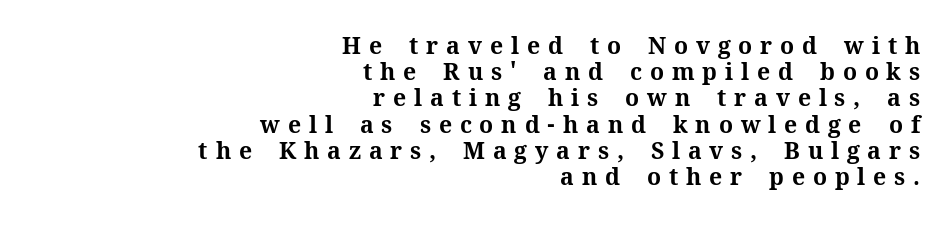
The image shows 23 px bold type, upright; set right-aligned, tight line spacing (1.14x), unusually wide letter spacing (+0.34 em), not underlined.
